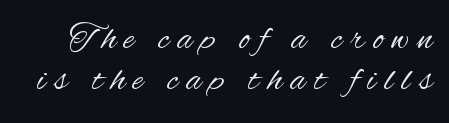
The image shows 37 px regular-weight, condensed sans-serif type; set tight line spacing (1.11x), unusually wide letter spacing (+0.23 em), not underlined; medium stroke contrast and a small x-height.
